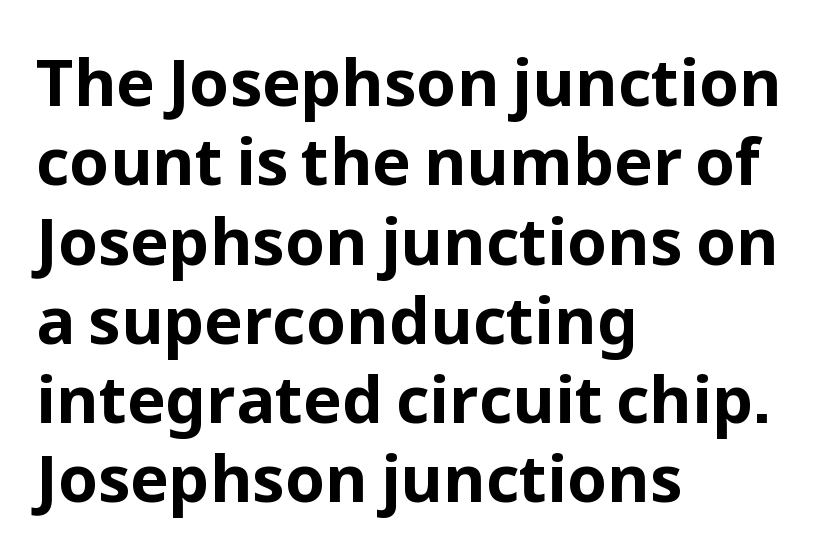
The image shows 65 px bold sans-serif type, upright; set left-aligned, line spacing 1.22x, normal letter spacing, not underlined; low stroke contrast and a medium x-height.
